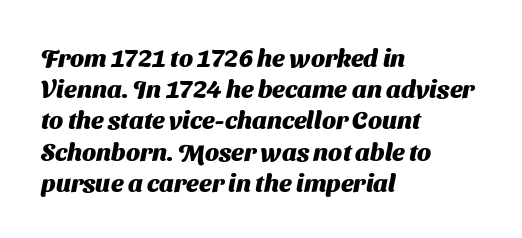
Q: Is the text bold? A: Yes.
Q: Is the text underlined? A: No.
Q: How is the paragraph aligned? A: Left-aligned.
Q: Is the spacing between letters normal or unusually wide? A: Normal.
Q: Is the spacing between lines tight, normal or loose? A: Normal.
